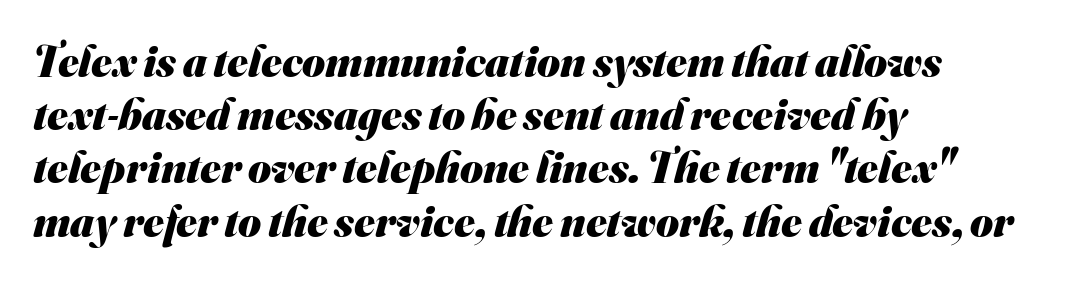
Strong, thick strokes mark this as bold type. Grotesque or geometric, the face here clearly has no serifs. The area under the type is left untouched. These lines stack with their left ends in a neat column. These lines are rendered in a variable-pitch font.
